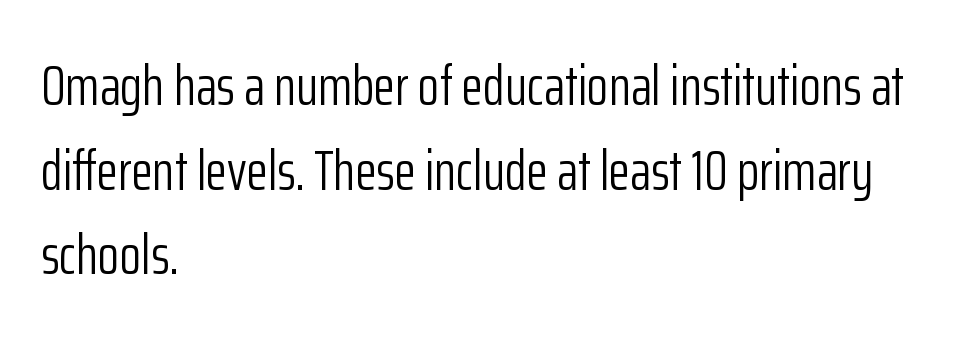
Q: Is the text bold? A: No.
Q: Is the text italic (slanted)? A: No, it is upright.
Q: Is the typeface a serif or a sans-serif typeface? A: Sans-serif.
Q: Is the text underlined? A: No.
Q: How is the paragraph aligned? A: Left-aligned.
Q: Is the spacing between letters normal or unusually wide? A: Normal.
Q: Is the spacing between lines tight, normal or loose? A: Normal.
Q: Width (condensed, normal, or wide)? A: Condensed.
Q: Stroke contrast? A: Low.
Q: x-height? A: Medium.
Q: Monospaced? A: No.
